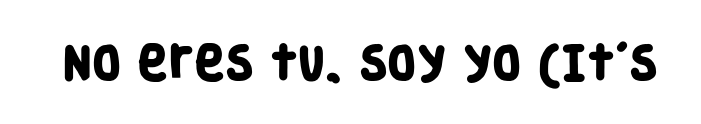
Q: Is the text bold? A: Yes.
Q: Is the typeface a serif or a sans-serif typeface? A: Sans-serif.
Q: Is the text underlined? A: No.
Q: Is the spacing between letters normal or unusually wide? A: Normal.
Q: Width (condensed, normal, or wide)? A: Condensed.
Q: Stroke contrast? A: Low.
Q: x-height? A: Large.
Q: Monospaced? A: No.
